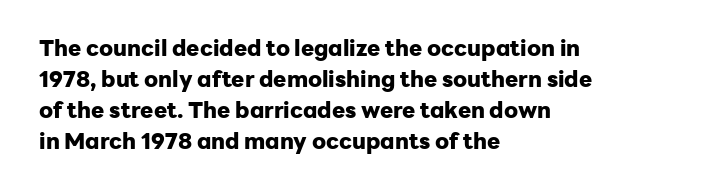
Q: Is the text bold? A: Yes.
Q: Is the text italic (slanted)? A: No, it is upright.
Q: Is the text underlined? A: No.
Q: How is the paragraph aligned? A: Left-aligned.
Q: Is the spacing between letters normal or unusually wide? A: Normal.
Q: Is the spacing between lines tight, normal or loose? A: Normal.
